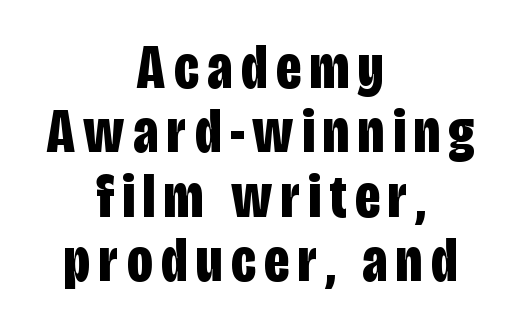
Q: Is the text bold? A: Yes.
Q: Is the text italic (slanted)? A: No, it is upright.
Q: Is the typeface a serif or a sans-serif typeface? A: Sans-serif.
Q: Is the text underlined? A: No.
Q: How is the paragraph aligned? A: Centered.
Q: Is the spacing between lines tight, normal or loose? A: Tight.
Q: Width (condensed, normal, or wide)? A: Condensed.
Q: Stroke contrast? A: Low.
Q: x-height? A: Large.
Q: Monospaced? A: No.
